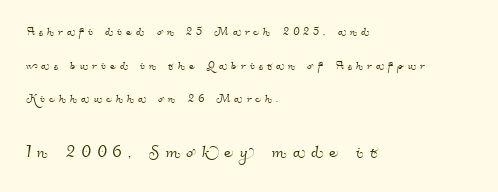
The image shows 21 px text type; set left-aligned, loose line spacing (2.4x), unusually wide letter spacing (+0.29 em), not underlined; the second (bottom) block is 1.5x larger.
